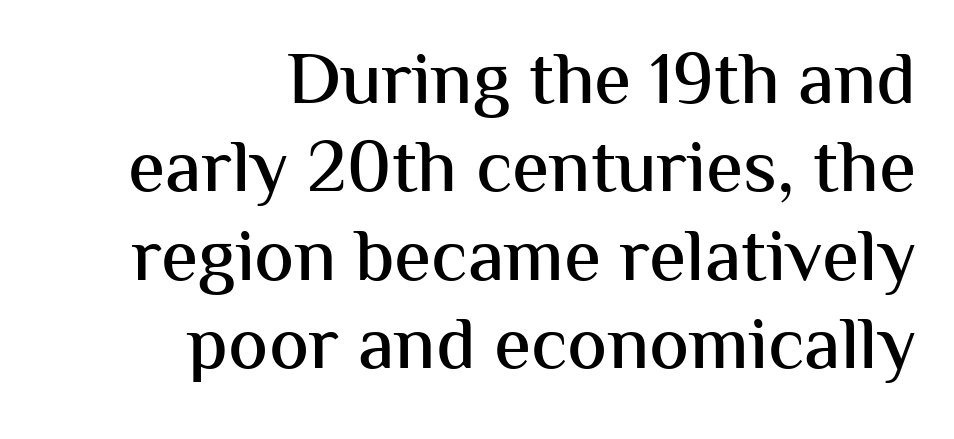
Q: Is the text italic (slanted)? A: No, it is upright.
Q: Is the typeface a serif or a sans-serif typeface? A: Sans-serif.
Q: Is the text underlined? A: No.
Q: How is the paragraph aligned? A: Right-aligned.
Q: Is the spacing between letters normal or unusually wide? A: Normal.
Q: Width (condensed, normal, or wide)? A: Normal.
Q: Stroke contrast? A: Medium.
Q: x-height? A: Medium.
Q: Monospaced? A: No.
